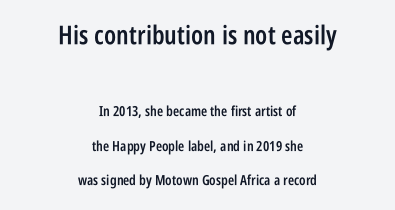
{"italic": "no", "bold": "semi", "underline": "no", "align": "center", "line_spacing": "loose", "line_spacing_ratio": 2.45, "letter_spacing": "normal", "letter_spacing_em": 0.0, "larger_block": "first", "size_ratio": 1.86, "glyph_px": 26}
